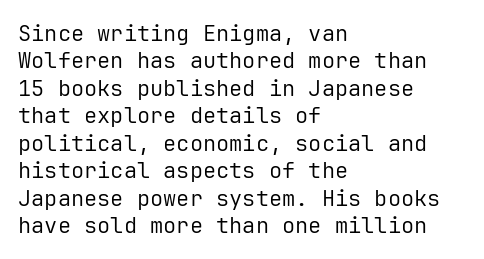
Counters stay open thanks to moderate or lighter strokes. All the whitespace from short lines collects on the right. Normally led — the rows are evenly, conventionally spaced. The glyphs are unaccompanied by any horizontal stroke below them.
